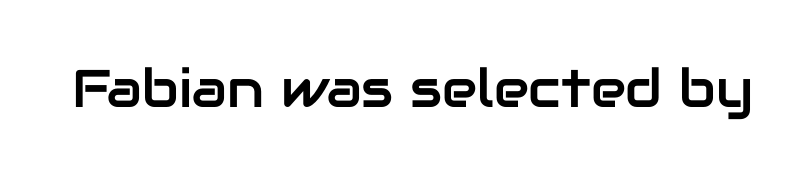
This is the regular roman posture of the typeface. The area under the type is left untouched. The passage shown has conventional tracking throughout. The text was rendered using a sans face with plain stroke endings. Spacing verdict: proportional, widths tailored to each character.
